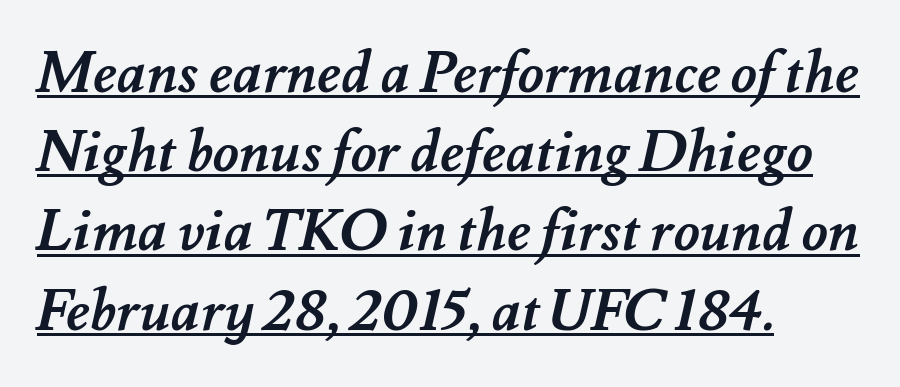
{"bold": "yes", "weight": "semibold", "width": "normal", "stroke_contrast": "medium", "x_height": "small", "monospaced": "no", "underline": "yes", "align": "left", "line_spacing": "normal", "line_spacing_ratio": 1.39, "letter_spacing": "normal", "letter_spacing_em": 0.0, "glyph_px": 57}
